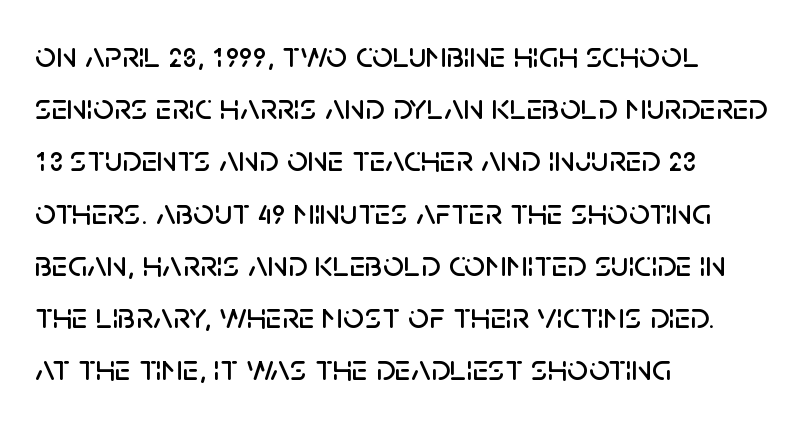
Q: Is the text italic (slanted)? A: No, it is upright.
Q: Is the typeface a serif or a sans-serif typeface? A: Sans-serif.
Q: Is the text underlined? A: No.
Q: How is the paragraph aligned? A: Left-aligned.
Q: Is the spacing between letters normal or unusually wide? A: Normal.
Q: Is the spacing between lines tight, normal or loose? A: Normal.
Q: Width (condensed, normal, or wide)? A: Normal.
Q: Stroke contrast? A: Low.
Q: x-height? A: Large.
Q: Monospaced? A: No.
